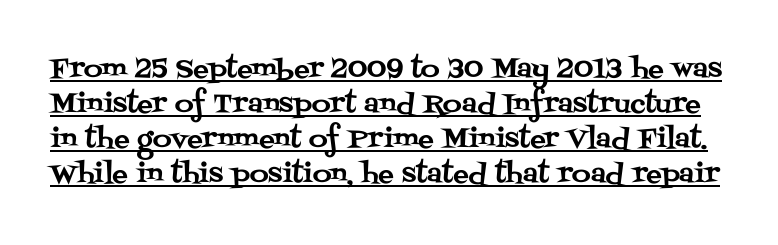
The passage shown stacks its lines at a standard gap. Like a heading marked for emphasis, these lines bear an underscore. The passage shown has conventional tracking throughout. Posture: vertical.
